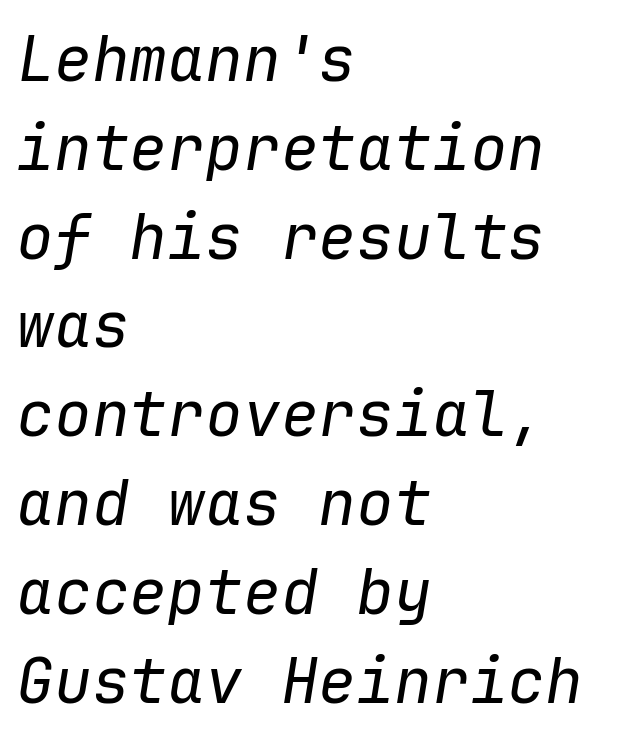
{"italic": "yes", "lean": "right", "slant_degrees": 9, "bold": "no", "weight": "regular", "width": "normal", "stroke_contrast": "low", "x_height": "medium", "monospaced": "yes", "underline": "no", "align": "left", "line_spacing": "normal", "line_spacing_ratio": 1.41, "letter_spacing": "normal", "letter_spacing_em": 0.0, "glyph_px": 63}
